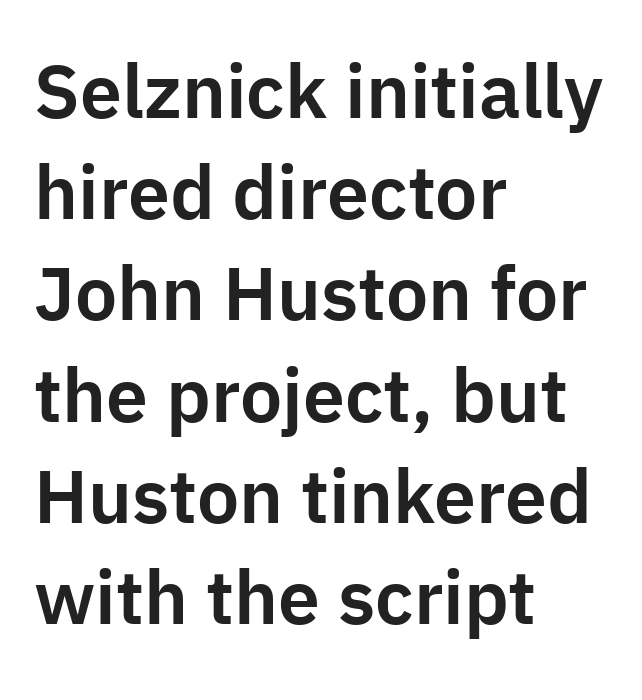
Q: Is the text italic (slanted)? A: No, it is upright.
Q: Is the typeface a serif or a sans-serif typeface? A: Sans-serif.
Q: Is the text underlined? A: No.
Q: How is the paragraph aligned? A: Left-aligned.
Q: Is the spacing between letters normal or unusually wide? A: Normal.
Q: Is the spacing between lines tight, normal or loose? A: Normal.
Q: Width (condensed, normal, or wide)? A: Normal.
Q: Stroke contrast? A: Low.
Q: x-height? A: Medium.
Q: Monospaced? A: No.
